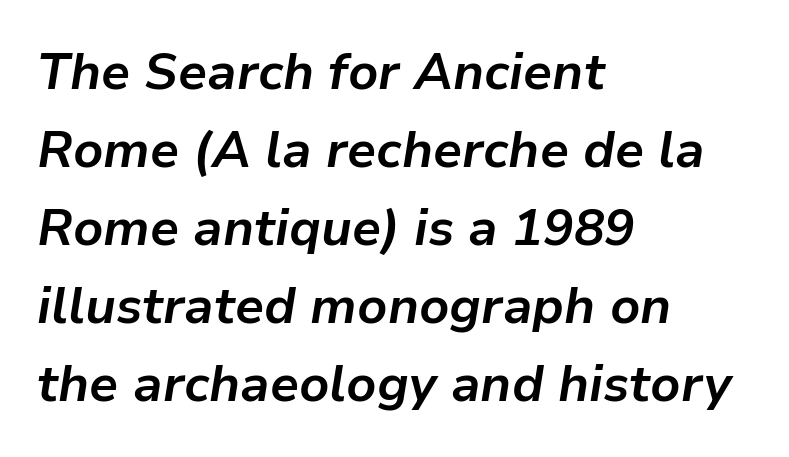
The image shows 51 px bold type, italic (leaning right); set left-aligned, normal line spacing (1.53x), normal letter spacing, not underlined; low stroke contrast and a medium x-height.
